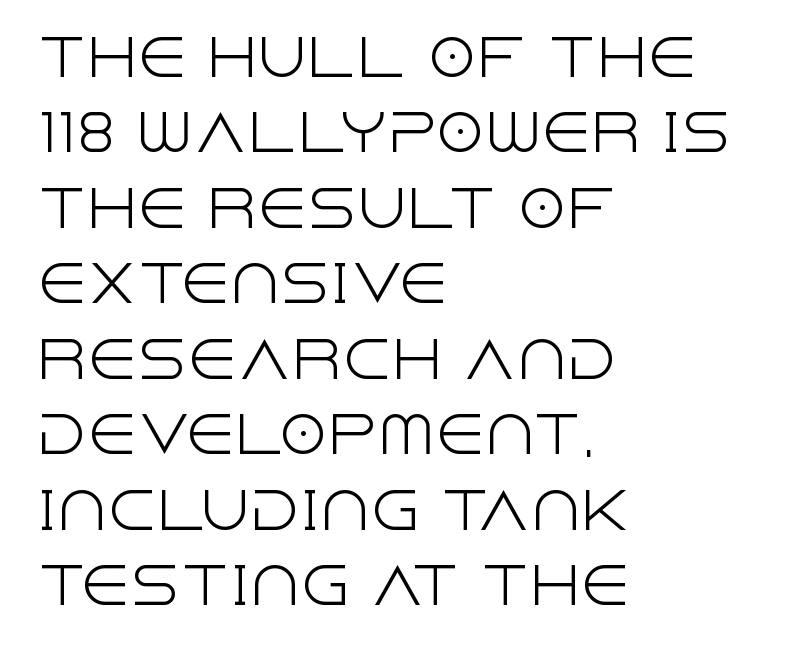
{"serif": "no", "italic": "no", "bold": "no", "weight": "light", "width": "normal", "x_height": "large", "monospaced": "no", "underline": "no", "align": "left", "line_spacing": "normal", "line_spacing_ratio": 1.51, "letter_spacing": "normal", "letter_spacing_em": 0.0, "glyph_px": 50}
